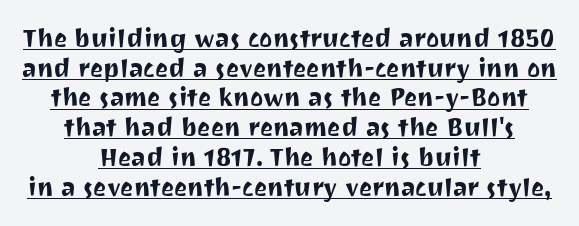
Q: Is the text italic (slanted)? A: No, it is upright.
Q: Is the text underlined? A: Yes.
Q: How is the paragraph aligned? A: Centered.
Q: Is the spacing between letters normal or unusually wide? A: Normal.
